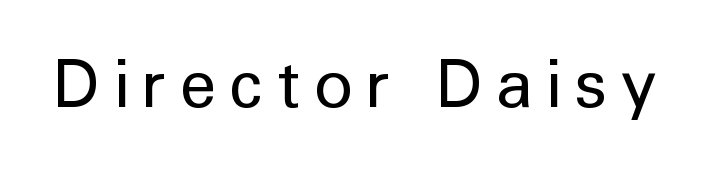
{"serif": "no", "italic": "no", "bold": "no", "weight": "regular", "width": "normal", "stroke_contrast": "low", "x_height": "medium", "monospaced": "no", "underline": "no", "letter_spacing": "wide", "letter_spacing_em": 0.21, "glyph_px": 66}
